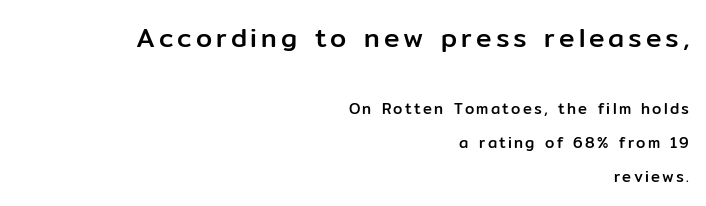
{"italic": "no", "underline": "no", "align": "right", "line_spacing": "loose", "line_spacing_ratio": 2.25, "larger_block": "first", "size_ratio": 1.73, "glyph_px": 26}
